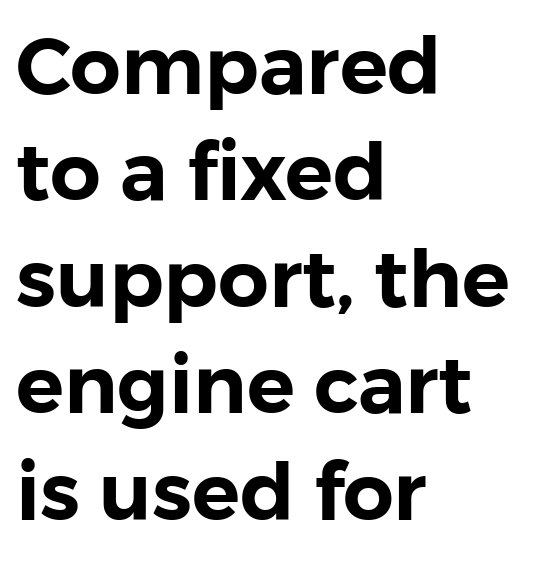
{"serif": "no", "italic": "no", "width": "normal", "stroke_contrast": "low", "x_height": "medium", "monospaced": "no", "underline": "no", "align": "left", "line_spacing": "normal", "line_spacing_ratio": 1.33, "letter_spacing": "normal", "letter_spacing_em": 0.0, "glyph_px": 80}
